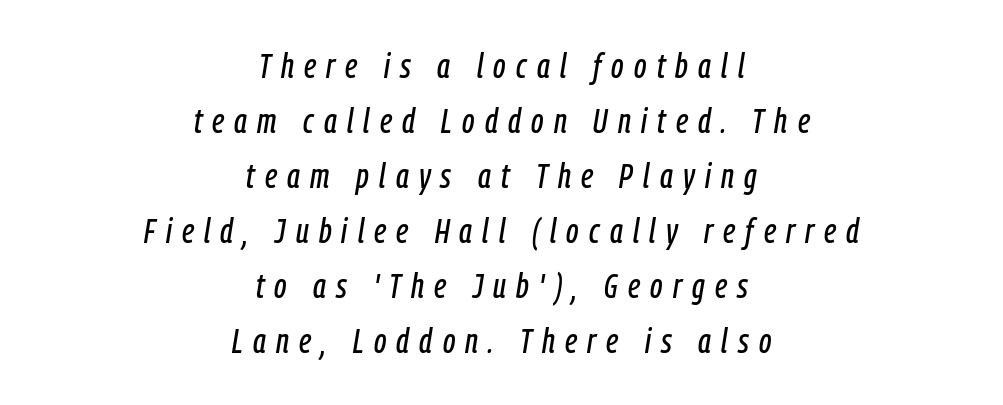
Q: Is the text italic (slanted)? A: Yes, it leans right by about 9 degrees.
Q: Is the text underlined? A: No.
Q: How is the paragraph aligned? A: Centered.
Q: Is the spacing between letters normal or unusually wide? A: Unusually wide.
Q: Is the spacing between lines tight, normal or loose? A: Normal.
Q: Width (condensed, normal, or wide)? A: Condensed.
Q: Stroke contrast? A: Low.
Q: x-height? A: Medium.
Q: Monospaced? A: No.
